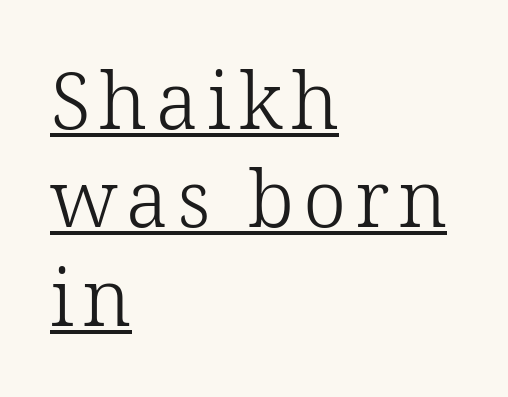
{"serif": "yes", "italic": "no", "bold": "no", "weight": "light", "width": "normal", "stroke_contrast": "low", "x_height": "medium", "monospaced": "no", "underline": "yes", "align": "left", "line_spacing": "normal", "line_spacing_ratio": 1.26, "glyph_px": 78}
